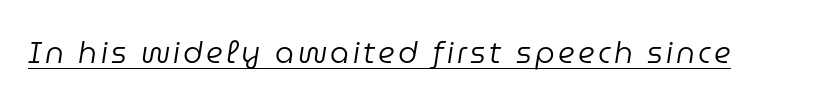
Q: Is the text bold? A: No.
Q: Is the text italic (slanted)? A: Yes, it leans right by about 9 degrees.
Q: Is the text underlined? A: Yes.
Q: Width (condensed, normal, or wide)? A: Normal.
Q: Stroke contrast? A: Low.
Q: x-height? A: Medium.
Q: Monospaced? A: No.
